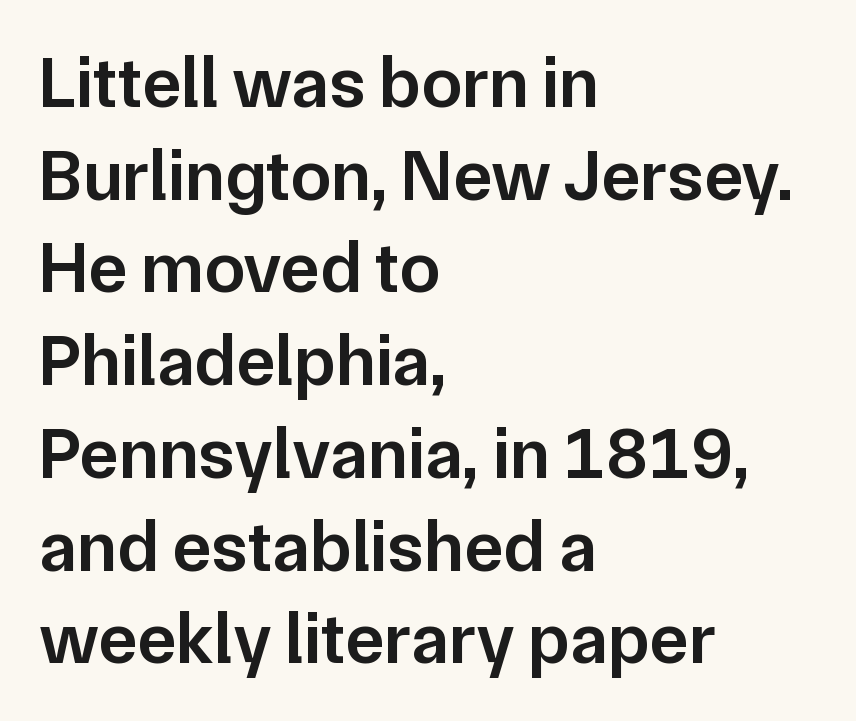
The image shows 73 px semibold sans-serif type, upright; set left-aligned, normal line spacing (1.27x), normal letter spacing, not underlined; low stroke contrast and a medium x-height.
